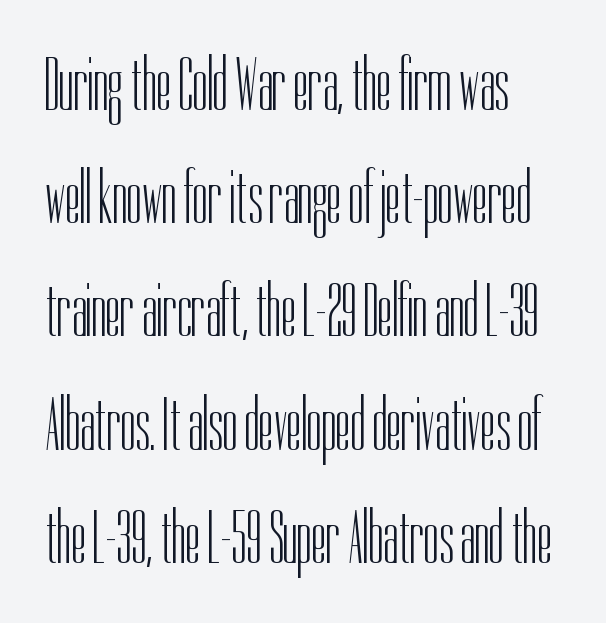
{"serif": "no", "italic": "no", "bold": "no", "weight": "light", "width": "condensed", "stroke_contrast": "low", "x_height": "medium", "monospaced": "no", "underline": "no", "align": "left", "line_spacing": "normal", "line_spacing_ratio": 1.51, "letter_spacing": "normal", "letter_spacing_em": 0.0, "glyph_px": 75}
